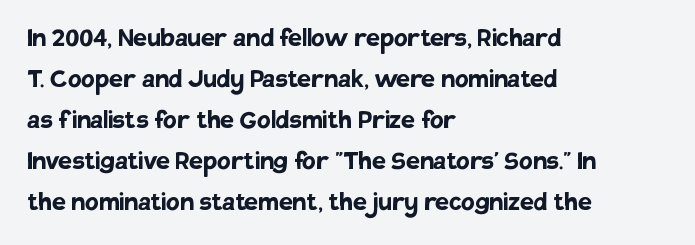
Q: Is the text bold? A: Yes.
Q: Is the text italic (slanted)? A: No, it is upright.
Q: Is the typeface a serif or a sans-serif typeface? A: Sans-serif.
Q: Is the text underlined? A: No.
Q: How is the paragraph aligned? A: Left-aligned.
Q: Is the spacing between letters normal or unusually wide? A: Normal.
Q: Is the spacing between lines tight, normal or loose? A: Normal.
Q: Width (condensed, normal, or wide)? A: Normal.
Q: Stroke contrast? A: Low.
Q: x-height? A: Large.
Q: Monospaced? A: No.
